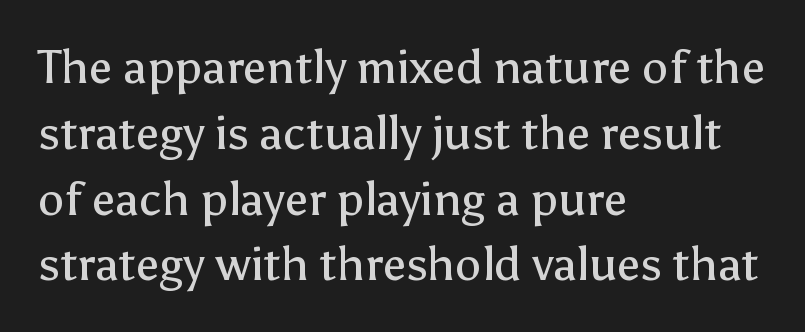
Q: Is the text bold? A: No.
Q: Is the text italic (slanted)? A: No, it is upright.
Q: Is the typeface a serif or a sans-serif typeface? A: Sans-serif.
Q: Is the text underlined? A: No.
Q: How is the paragraph aligned? A: Left-aligned.
Q: Is the spacing between letters normal or unusually wide? A: Normal.
Q: Is the spacing between lines tight, normal or loose? A: Normal.
Q: Width (condensed, normal, or wide)? A: Normal.
Q: Stroke contrast? A: Low.
Q: x-height? A: Medium.
Q: Monospaced? A: No.
